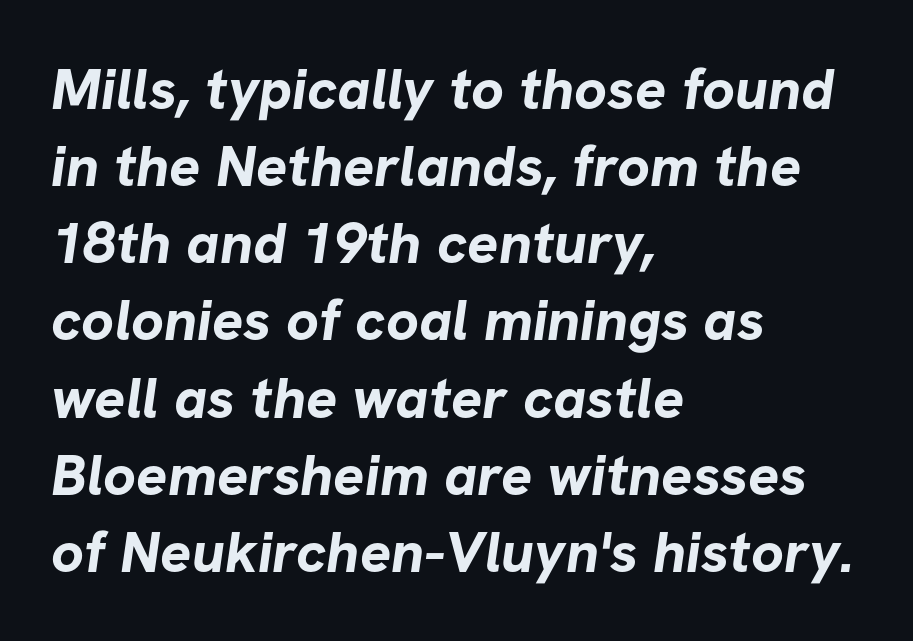
Q: Is the text bold? A: Yes.
Q: Is the typeface a serif or a sans-serif typeface? A: Sans-serif.
Q: Is the text underlined? A: No.
Q: How is the paragraph aligned? A: Left-aligned.
Q: Is the spacing between letters normal or unusually wide? A: Normal.
Q: Is the spacing between lines tight, normal or loose? A: Normal.
Q: Width (condensed, normal, or wide)? A: Normal.
Q: Stroke contrast? A: Low.
Q: x-height? A: Medium.
Q: Monospaced? A: No.
